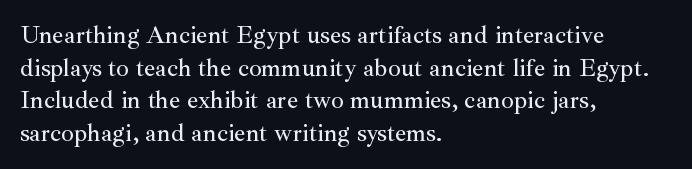
{"italic": "no", "underline": "no", "align": "left", "line_spacing": "normal", "line_spacing_ratio": 1.31, "letter_spacing": "normal", "letter_spacing_em": 0.0, "glyph_px": 25}
